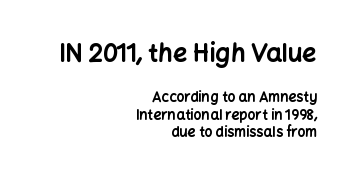
The image shows 25 px bold type, upright; set right-aligned, normal line spacing (1.25x), normal letter spacing, not underlined; the first (top) block is 1.79x larger.
